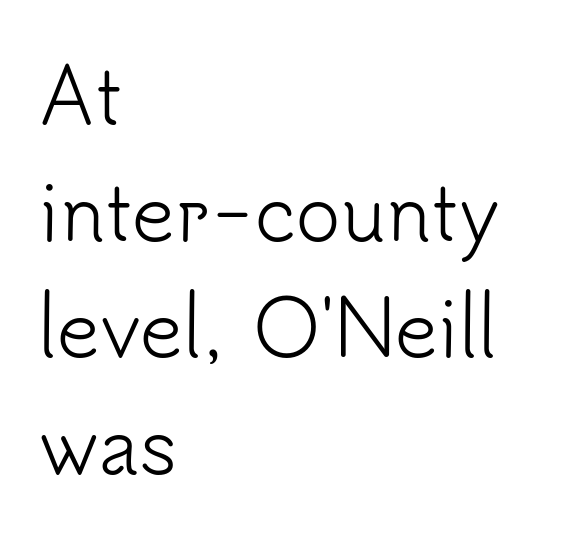
Note the varied advance widths — an 'i' is clearly narrower than an 'm'. Every row of glyphs begins at an identical x-position on the left. This sample keeps an unexceptional amount of space between lines. Anything drawn beneath the words? Only blank space.
